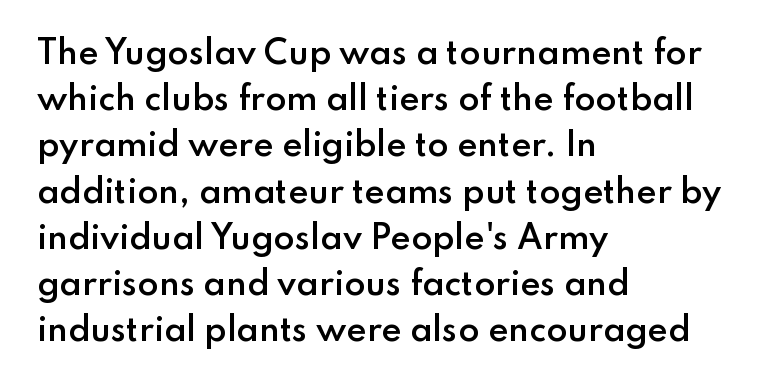
Tracking value appears to be zero — textbook default spacing. In terms of leading, this rendering sits right in the middle. Only glyphs here, with clear space below each row. Posture: vertical. Stems and bowls a touch heavier than normal — semibold.
